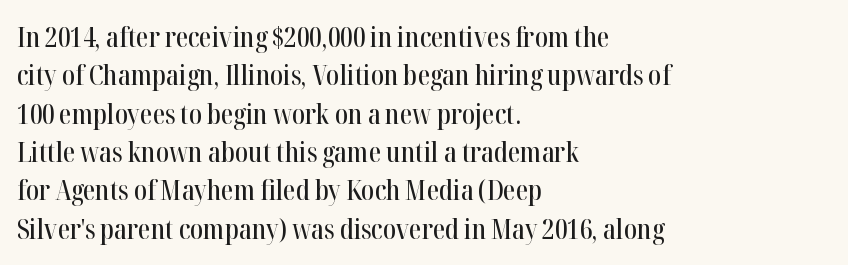
Anything drawn beneath the words? Only blank space. The rendering uses natural spacing where letterforms have individual widths. These lines are set flush left with a ragged right edge. When letters stand straight like this, we call the style roman or upright.
